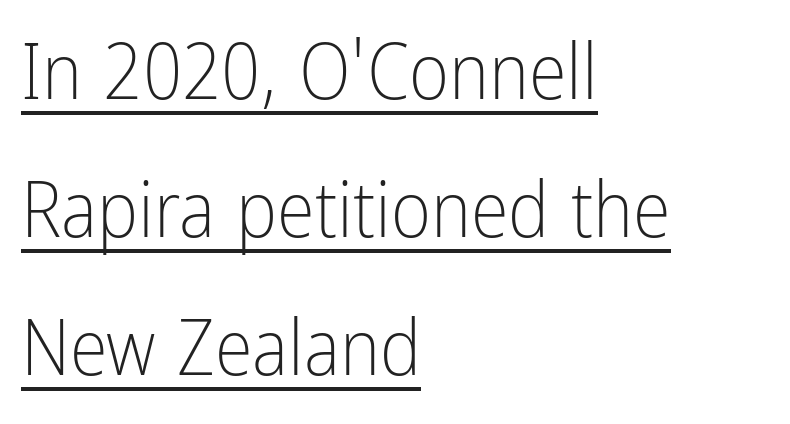
The image shows 77 px light, condensed sans-serif type, upright; set left-aligned, line spacing 1.79x, normal letter spacing, underlined; low stroke contrast and a medium x-height.
